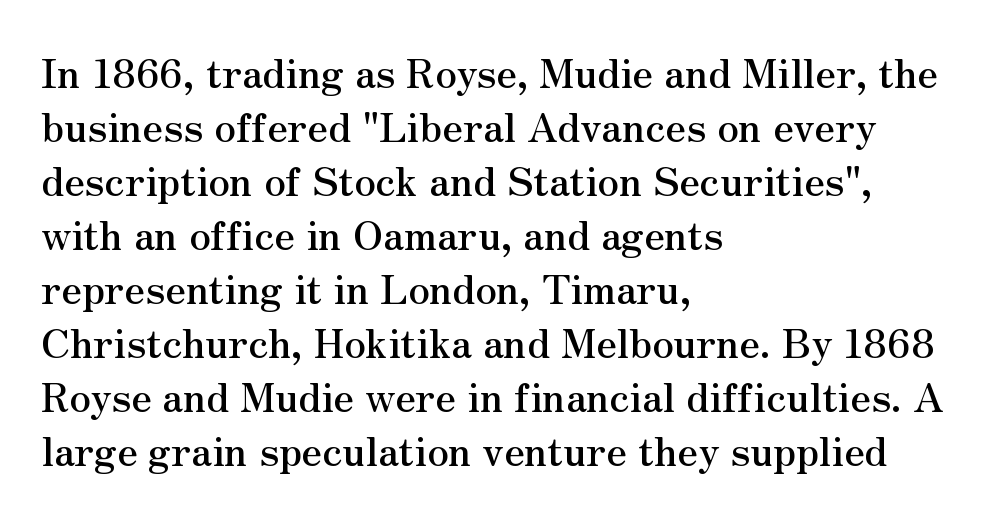
Q: Is the text italic (slanted)? A: No, it is upright.
Q: Is the typeface a serif or a sans-serif typeface? A: Serif.
Q: Is the text underlined? A: No.
Q: How is the paragraph aligned? A: Left-aligned.
Q: Is the spacing between letters normal or unusually wide? A: Normal.
Q: Is the spacing between lines tight, normal or loose? A: Normal.
Q: Width (condensed, normal, or wide)? A: Normal.
Q: Stroke contrast? A: Medium.
Q: x-height? A: Small.
Q: Monospaced? A: No.
